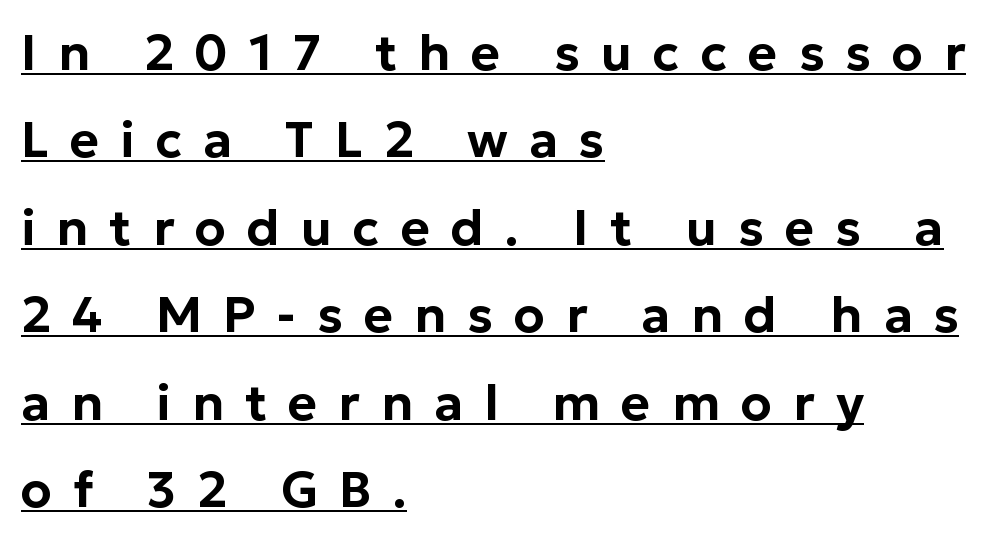
Posture: vertical. The glyphs are accompanied by a horizontal stroke just below them. Is this a fixed-width face? No — the glyphs have proportional, varying widths. The text block is weighted toward the left margin, trailing off unevenly rightward. To sum up the face: it is a sans, with no serifs.
